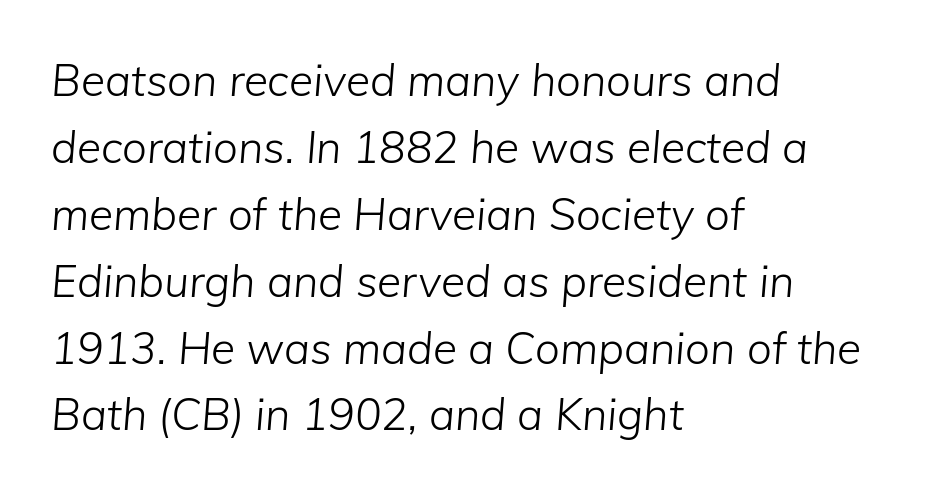
{"italic": "yes", "lean": "right", "slant_degrees": 5, "bold": "no", "weight": "light", "width": "normal", "stroke_contrast": "low", "x_height": "medium", "monospaced": "no", "underline": "no", "align": "left", "line_spacing": "normal", "line_spacing_ratio": 1.52, "letter_spacing": "normal", "letter_spacing_em": 0.0, "glyph_px": 44}
